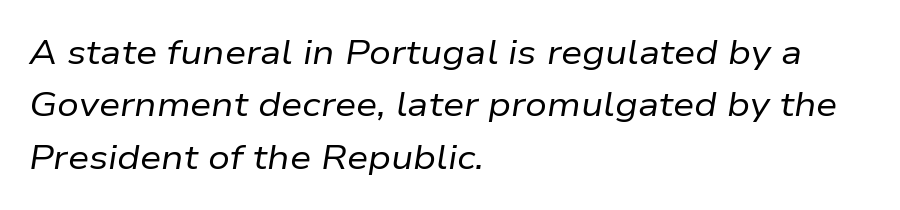
The image shows 34 px regular-weight type, italic (leaning right); set left-aligned, normal line spacing (1.54x), normal letter spacing, not underlined; low stroke contrast and a medium x-height.
